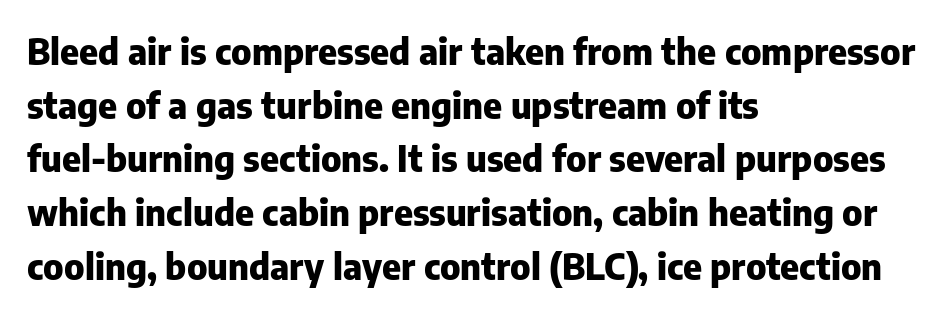
Nope, no serifs anywhere on these letters. Any mark beneath the type? The region is blank. In CSS terms this would be text-align: left. A full-strength bold gives these letters their thick strokes. The rendering uses natural spacing where letterforms have individual widths.
